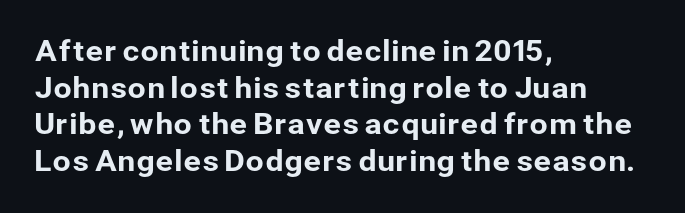
The image shows 29 px sans-serif type, upright; set left-aligned, normal line spacing (1.26x), normal letter spacing, not underlined; low stroke contrast and a medium x-height.
